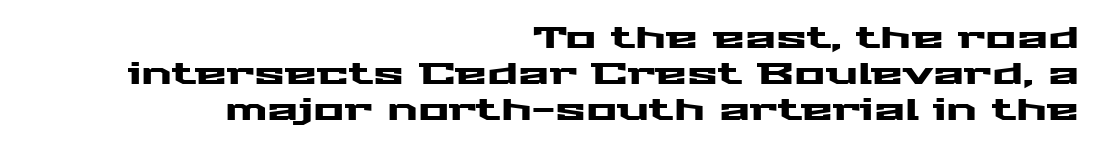
{"serif": "no", "italic": "no", "width": "wide", "stroke_contrast": "medium", "x_height": "medium", "monospaced": "no", "underline": "no", "align": "right", "line_spacing_ratio": 1.24, "letter_spacing": "normal", "letter_spacing_em": 0.0, "glyph_px": 29}
